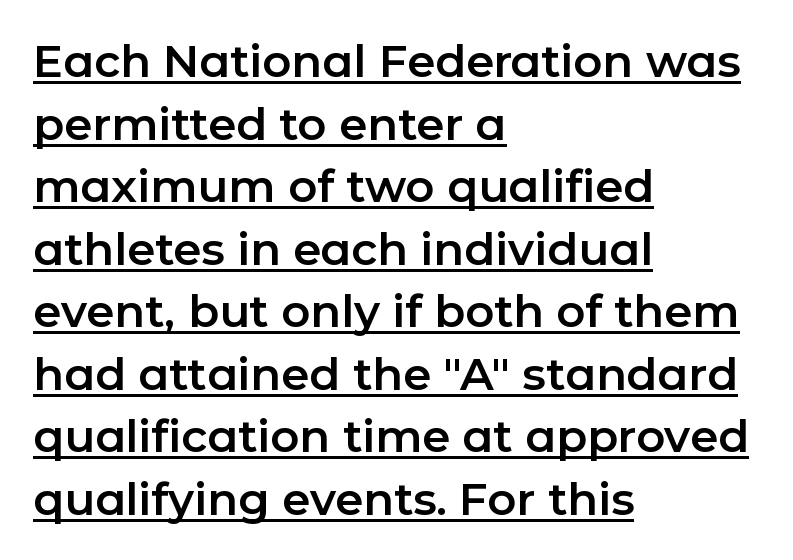
The image shows 45 px sans-serif type, upright; set left-aligned, normal line spacing (1.39x), normal letter spacing, underlined; low stroke contrast and a medium x-height.
